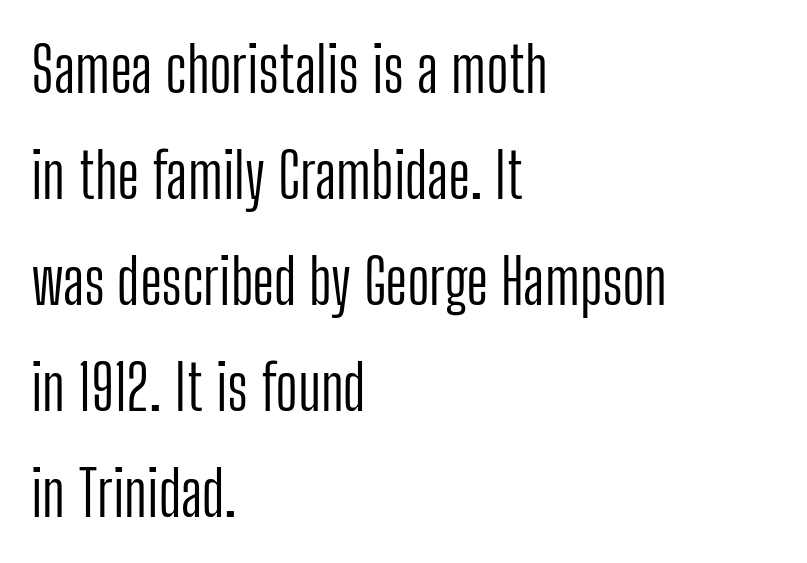
The image shows 62 px light, condensed sans-serif type, upright; set left-aligned, line spacing 1.71x, normal letter spacing, not underlined; low stroke contrast and a medium x-height.
